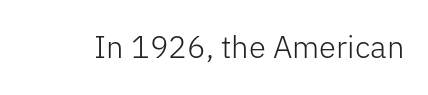
{"serif": "no", "italic": "no", "bold": "no", "weight": "light", "width": "normal", "stroke_contrast": "low", "x_height": "medium", "monospaced": "no", "underline": "no", "letter_spacing": "normal", "letter_spacing_em": 0.0, "glyph_px": 31}
